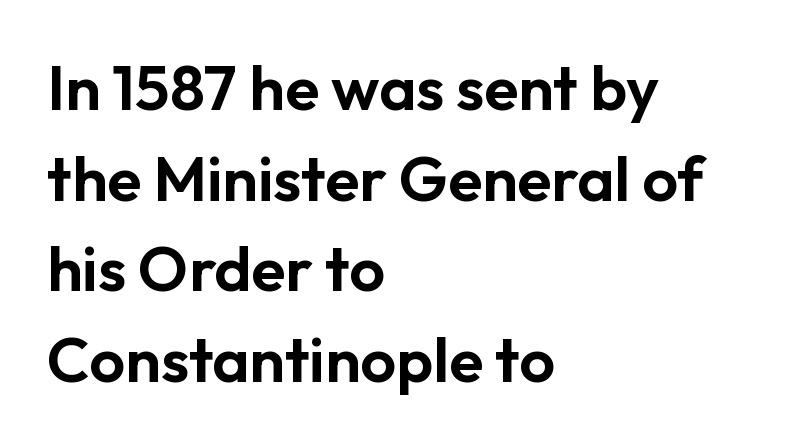
The image shows 63 px sans-serif type, upright; set left-aligned, normal line spacing (1.44x), normal letter spacing, not underlined; low stroke contrast and a medium x-height.
